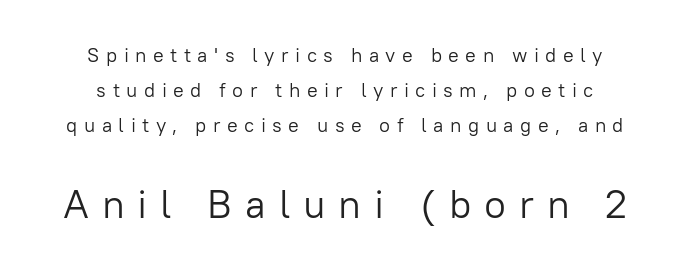
Q: Is the text bold? A: No.
Q: Is the text italic (slanted)? A: No, it is upright.
Q: Is the typeface a serif or a sans-serif typeface? A: Sans-serif.
Q: Is the text underlined? A: No.
Q: Is the spacing between letters normal or unusually wide? A: Unusually wide.
Q: Which block of text is set in a larger size, the first (top) or the second (bottom)? A: The second (bottom) one.
Q: Width (condensed, normal, or wide)? A: Normal.
Q: Stroke contrast? A: Low.
Q: x-height? A: Medium.
Q: Monospaced? A: No.
